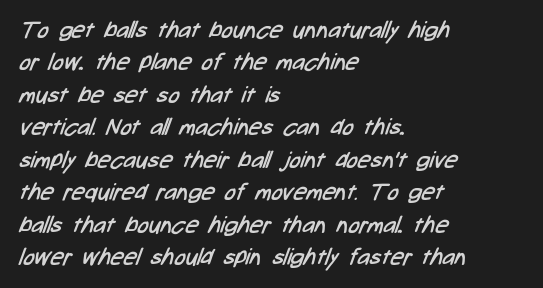
{"bold": "no", "underline": "no", "align": "left", "line_spacing": "normal", "line_spacing_ratio": 1.41, "letter_spacing": "normal", "letter_spacing_em": 0.0, "glyph_px": 23}
